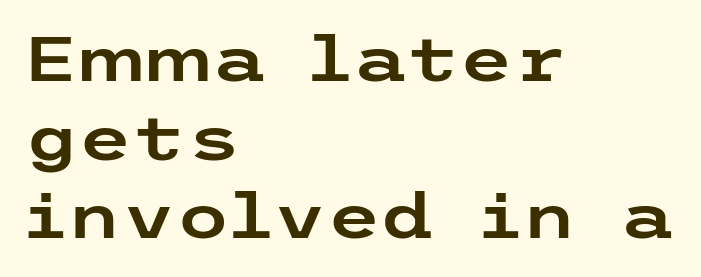
This sample keeps an unexceptional amount of space between lines. The lettering stays uniformly vertical, giving the passage a roman look. You could call the tracking neutral — neither tight nor loose. Just letters on the line, the space beneath them empty. Compared with a centered layout, this one pins lines to the left instead. Font category for this specimen: sans-serif.
